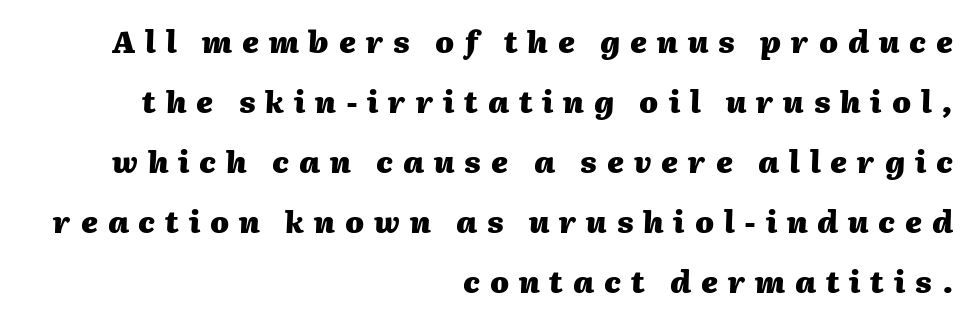
{"italic": "yes", "lean": "right", "slant_degrees": 2, "bold": "yes", "weight": "heavy", "width": "normal", "stroke_contrast": "medium", "x_height": "medium", "monospaced": "no", "underline": "no", "align": "right", "line_spacing": "loose", "line_spacing_ratio": 2.0, "letter_spacing": "wide", "letter_spacing_em": 0.33, "glyph_px": 30}
